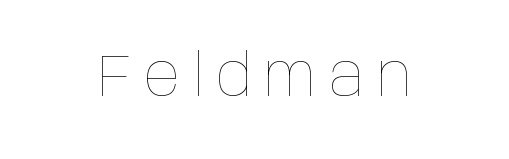
Unmarked baselines from the first word to the last. Character widths vary here, with narrow letters taking less room than wide ones. The strokes are not fattened; the text isn't bold. The horizontal fit of the characters is loose and conspicuously gappy.
